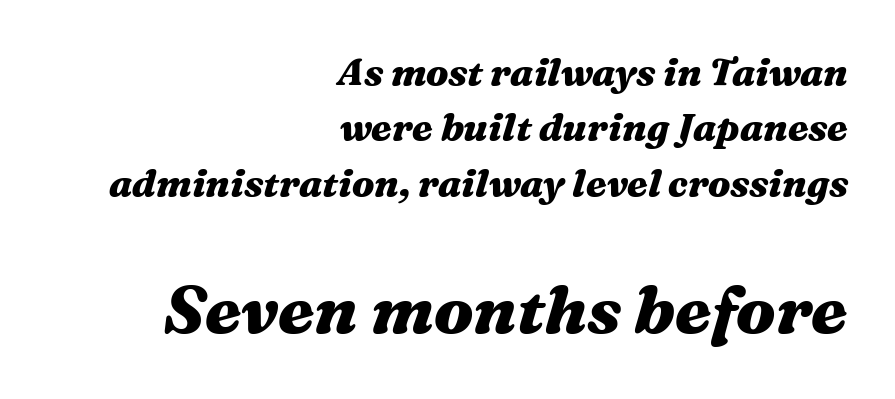
{"italic": "yes", "lean": "right", "slant_degrees": 16, "bold": "yes", "weight": "heavy", "width": "wide", "stroke_contrast": "medium", "x_height": "medium", "monospaced": "no", "underline": "no", "align": "right", "line_spacing": "normal", "line_spacing_ratio": 1.46, "letter_spacing": "normal", "letter_spacing_em": 0.0, "larger_block": "second", "size_ratio": 1.76, "glyph_px": 67}
